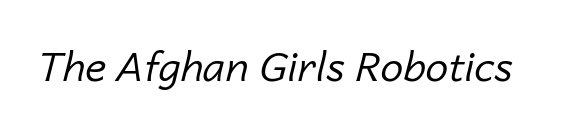
The image shows 41 px regular-weight type, italic (leaning right); set normal letter spacing, not underlined; low stroke contrast and a medium x-height.
